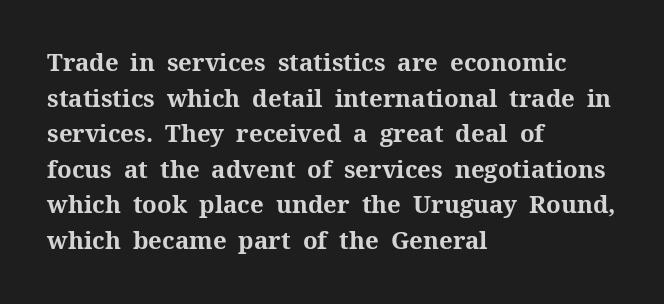
The image shows 24 px bold type, upright; set left-aligned, normal line spacing (1.48x), normal letter spacing, not underlined.
